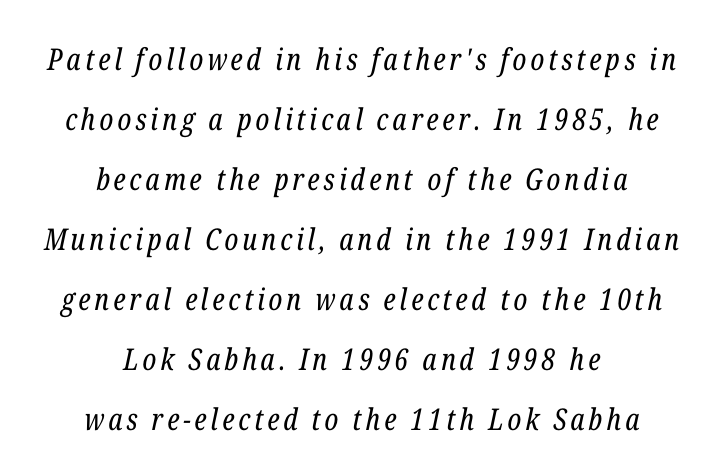
Q: Is the text bold? A: No.
Q: Is the text italic (slanted)? A: Yes, it leans right by about 12 degrees.
Q: Is the typeface a serif or a sans-serif typeface? A: Serif.
Q: Is the text underlined? A: No.
Q: How is the paragraph aligned? A: Centered.
Q: Is the spacing between lines tight, normal or loose? A: Loose.
Q: Width (condensed, normal, or wide)? A: Condensed.
Q: Stroke contrast? A: Low.
Q: x-height? A: Medium.
Q: Monospaced? A: No.
